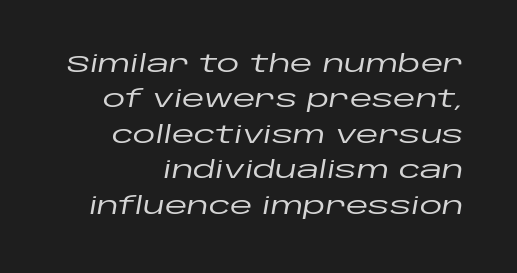
Q: Is the text italic (slanted)? A: Yes, it leans right by about 10 degrees.
Q: Is the text underlined? A: No.
Q: Is the spacing between letters normal or unusually wide? A: Normal.
Q: Is the spacing between lines tight, normal or loose? A: Normal.
